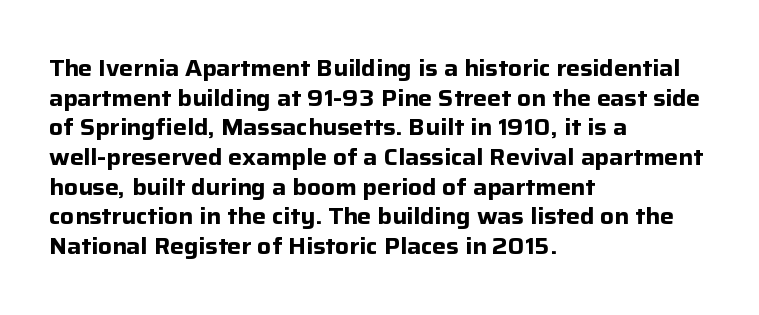
{"italic": "no", "bold": "yes", "underline": "no", "align": "left", "line_spacing": "normal", "line_spacing_ratio": 1.29, "letter_spacing": "normal", "letter_spacing_em": 0.0, "glyph_px": 23}
